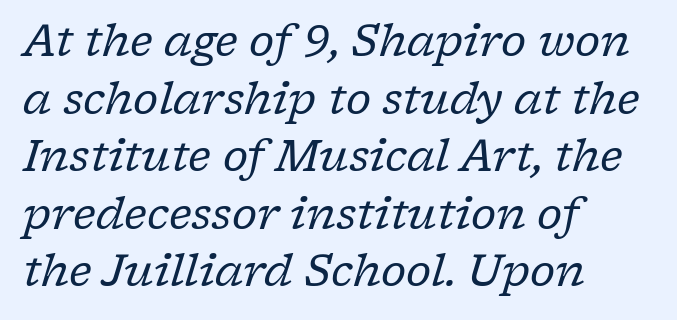
The image shows 43 px regular-weight serif type, italic (leaning right); set left-aligned, normal line spacing (1.34x), normal letter spacing, not underlined; low stroke contrast and a medium x-height.
